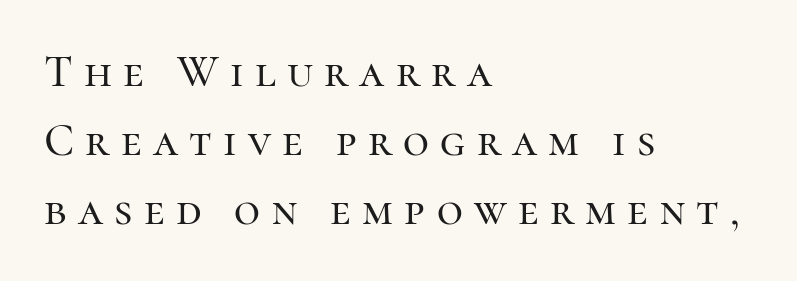
The image shows 45 px serif type, upright; set left-aligned, normal line spacing (1.53x), unusually wide letter spacing (+0.25 em), not underlined; high stroke contrast and a medium x-height.
